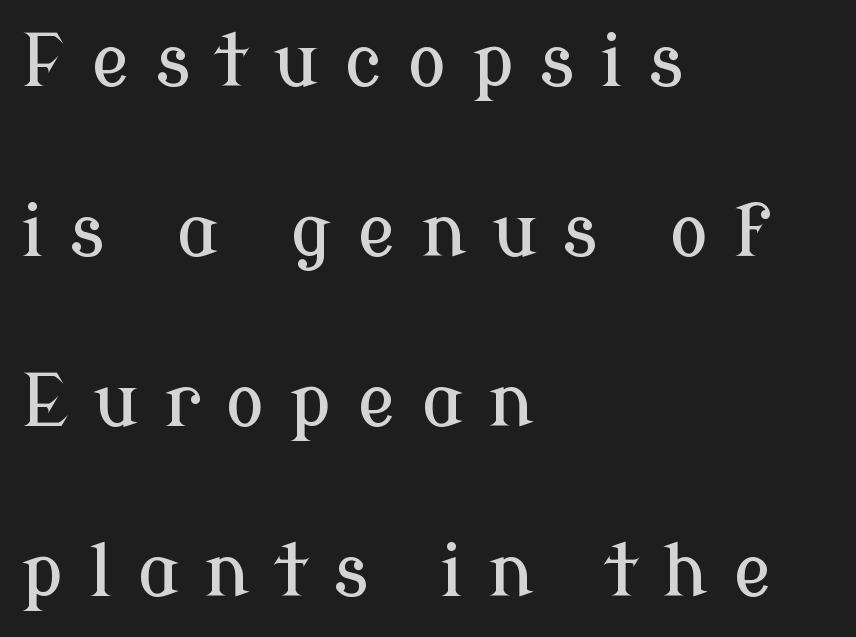
Q: Is the text italic (slanted)? A: No, it is upright.
Q: Is the typeface a serif or a sans-serif typeface? A: Serif.
Q: Is the text underlined? A: No.
Q: How is the paragraph aligned? A: Left-aligned.
Q: Is the spacing between letters normal or unusually wide? A: Unusually wide.
Q: Is the spacing between lines tight, normal or loose? A: Loose.
Q: Width (condensed, normal, or wide)? A: Normal.
Q: Stroke contrast? A: Low.
Q: x-height? A: Medium.
Q: Monospaced? A: No.
